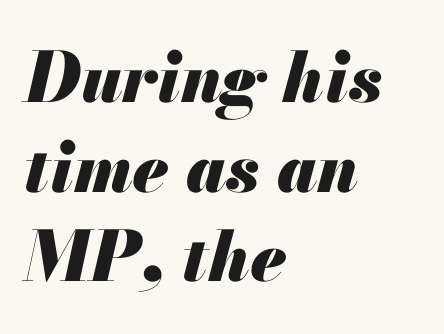
The image shows 69 px heavy type, italic (leaning right); set left-aligned, normal line spacing (1.3x), normal letter spacing, not underlined; medium stroke contrast and a small x-height.
